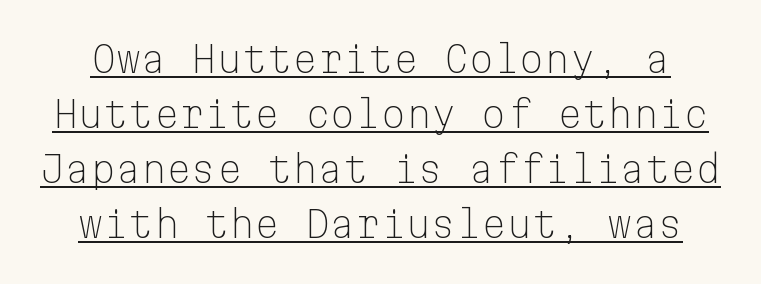
The line-height multiplier appears to be the usual default. On a weight scale, this lands at 450 or below. Is there an underline? Yes — a line sits under the letters. No italicization has been applied; the sample stays upright. The face used here is a sans, in the tradition of grotesques and geometrics. The letterforms sit shoulder to shoulder at normal distance.
